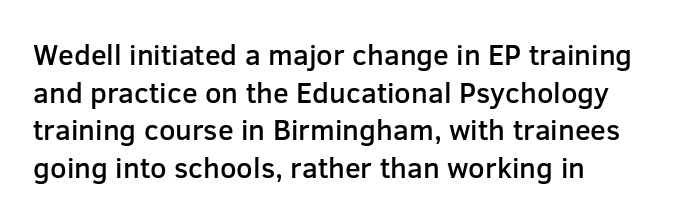
{"serif": "no", "italic": "no", "bold": "semi", "weight": "semibold", "width": "normal", "stroke_contrast": "low", "x_height": "medium", "monospaced": "no", "underline": "no", "line_spacing": "normal", "line_spacing_ratio": 1.3, "letter_spacing": "normal", "letter_spacing_em": 0.0, "glyph_px": 29}
